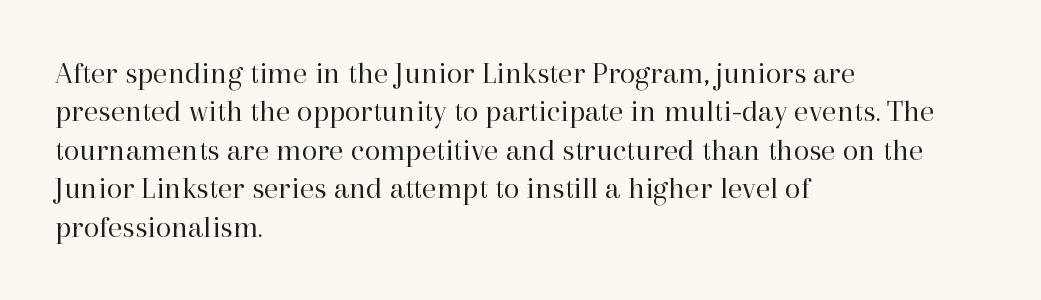
The image shows 32 px regular-weight serif type, upright; set left-aligned, line spacing 1.2x, normal letter spacing, not underlined; high stroke contrast and a medium x-height.
